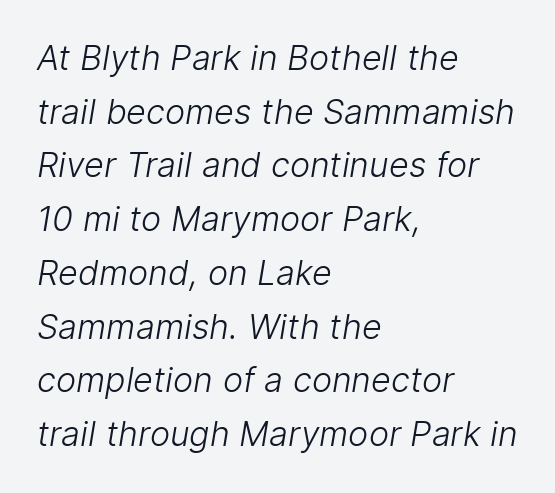
The image shows 34 px light sans-serif type; set left-aligned, normal line spacing (1.58x), normal letter spacing, not underlined; low stroke contrast and a medium x-height.
